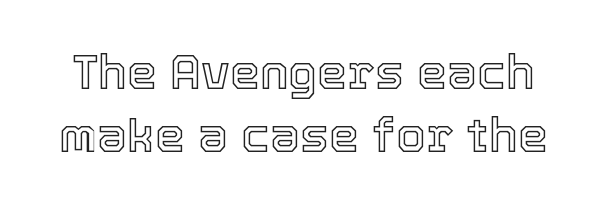
These lines keep a tight, regular rhythm from letter to letter. Regarding leading, the lines here are spaced in the standard way. This sample has the flowing, uneven cadence of proportional lettering. Tall strokes in this sample are plumb rather than angled. Underlining? Definitely not there.
